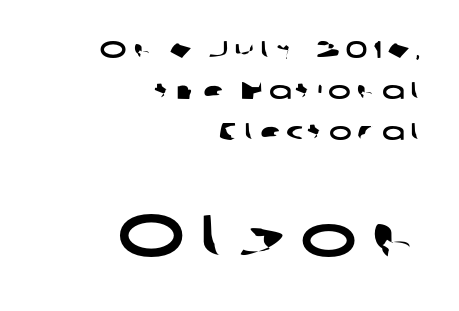
Clear beneath every line of the passage. Typesetter's note — lower block bumped up in size, upper block left smaller. The face used here is a sans, in the tradition of grotesques and geometrics. If you drew a ruler down the right edge, every line would touch it. Is this a fixed-width face? No — the glyphs have proportional, varying widths.
